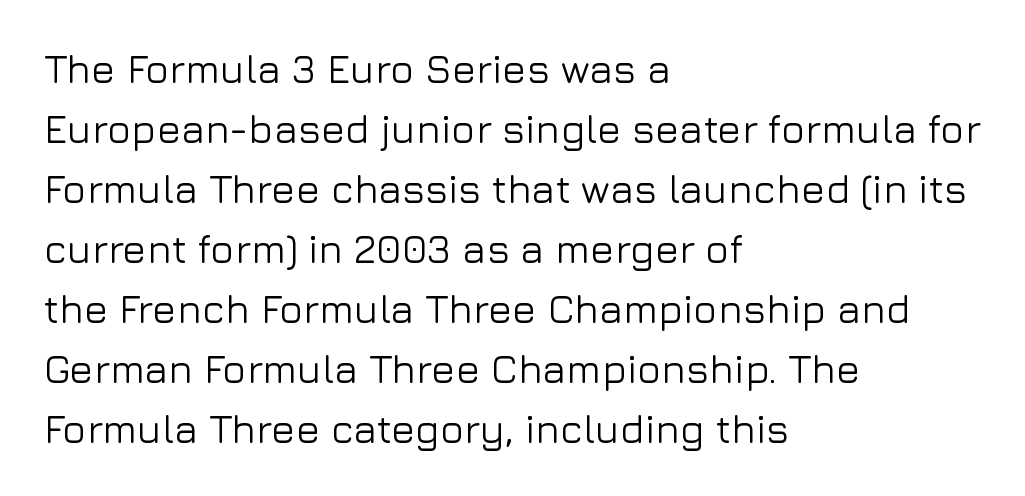
Q: Is the text italic (slanted)? A: No, it is upright.
Q: Is the typeface a serif or a sans-serif typeface? A: Sans-serif.
Q: Is the text underlined? A: No.
Q: How is the paragraph aligned? A: Left-aligned.
Q: Is the spacing between letters normal or unusually wide? A: Normal.
Q: Is the spacing between lines tight, normal or loose? A: Normal.
Q: Width (condensed, normal, or wide)? A: Normal.
Q: Stroke contrast? A: Low.
Q: x-height? A: Medium.
Q: Monospaced? A: No.
